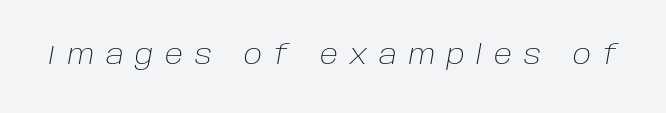
The image shows 27 px text type, italic (leaning right); set unusually wide letter spacing (+0.44 em), not underlined.
